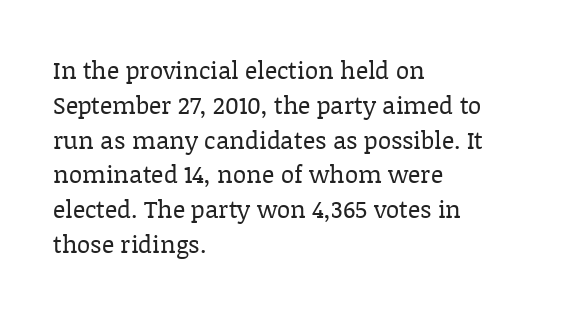
The image shows 24 px text type, upright; set left-aligned, normal line spacing (1.45x), normal letter spacing, not underlined.
